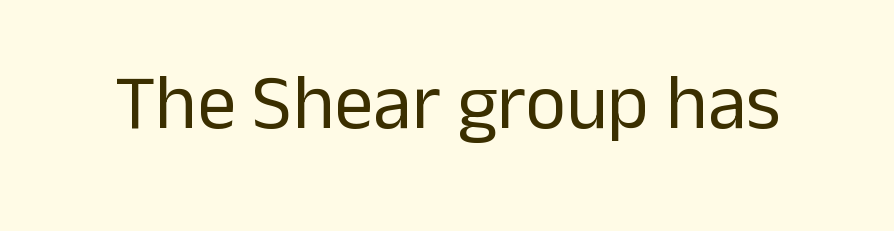
Characters follow at the spacing the type designer built in. The letters look calm and open, with moderate or lighter stems. Look at the bottom of the vertical strokes: they stop flat, with no serifs. Ordinary non-slanted type is in use. A typesetter would call this proportional, since set widths differ per character. Honestly, there is no underline to notice here at all.
